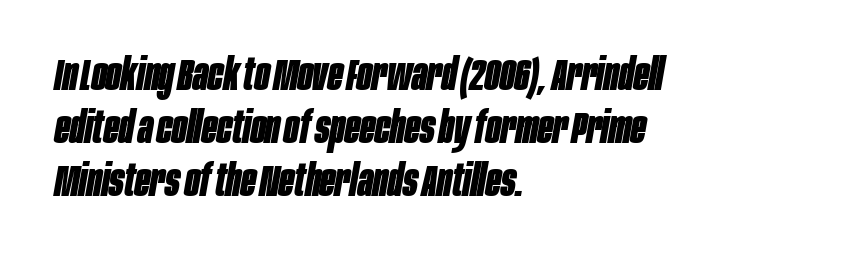
{"italic": "yes", "lean": "right", "slant_degrees": 10, "bold": "yes", "weight": "bold", "width": "condensed", "stroke_contrast": "low", "x_height": "large", "monospaced": "no", "underline": "no", "align": "left", "line_spacing_ratio": 1.21, "letter_spacing": "normal", "letter_spacing_em": 0.0, "glyph_px": 44}
